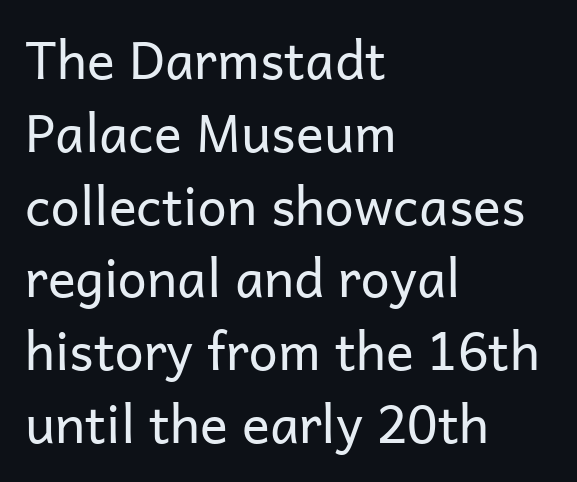
A roman cut, with each character standing at attention. Observe the ordinary spacing: letters are neighbours, not strangers. The letters advance in unequal steps, a hallmark of proportional type. These lines stack with their left ends in a neat column. Descender tails drop into unmarked territory.
